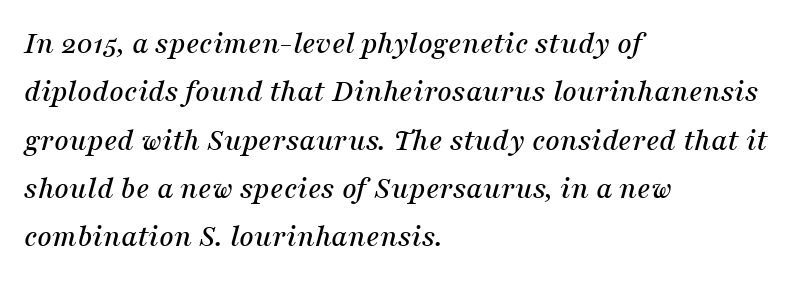
The image shows 32 px serif type, italic (leaning right); set left-aligned, normal line spacing (1.51x), normal letter spacing, not underlined; medium stroke contrast and a medium x-height.
